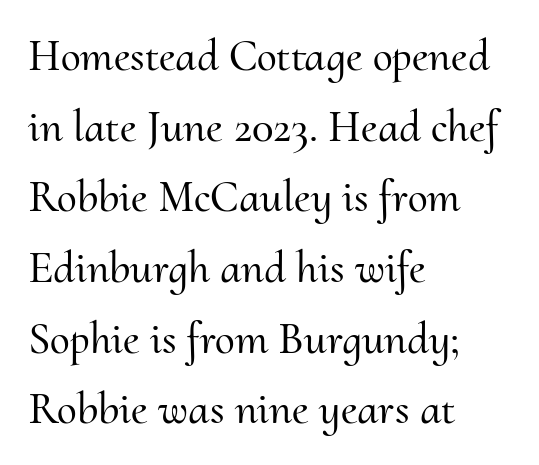
{"serif": "yes", "italic": "no", "width": "normal", "stroke_contrast": "medium", "x_height": "small", "monospaced": "no", "underline": "no", "align": "left", "line_spacing": "normal", "line_spacing_ratio": 1.57, "letter_spacing": "normal", "letter_spacing_em": 0.0, "glyph_px": 45}
